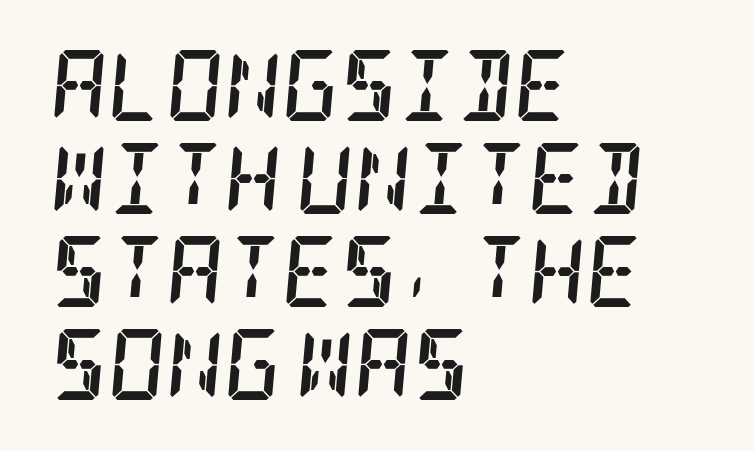
Q: Is the text bold? A: Yes.
Q: Is the text italic (slanted)? A: Yes, it leans right by about 5 degrees.
Q: Is the typeface a serif or a sans-serif typeface? A: Serif.
Q: Is the text underlined? A: No.
Q: How is the paragraph aligned? A: Left-aligned.
Q: Is the spacing between letters normal or unusually wide? A: Normal.
Q: Is the spacing between lines tight, normal or loose? A: Normal.
Q: Width (condensed, normal, or wide)? A: Condensed.
Q: Stroke contrast? A: Low.
Q: x-height? A: Large.
